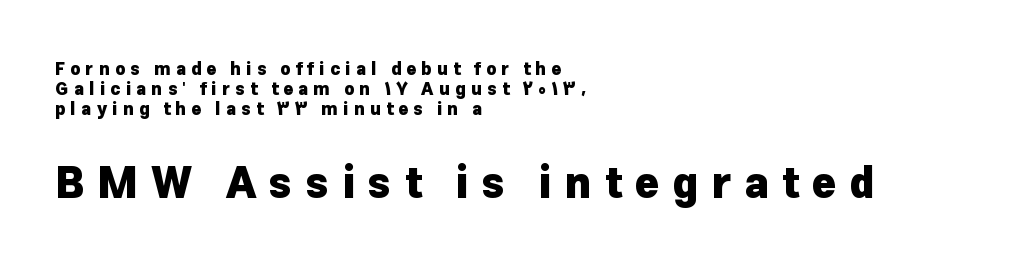
Grotesque or geometric, the face here clearly has no serifs. Look at the stroke-to-counter ratio: heavy, a bold. Beneath every word, the page is bare. A roman cut, with each character standing at attention.
